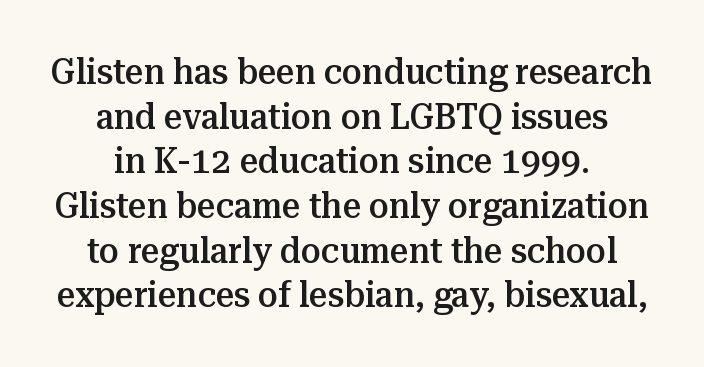
Q: Is the text bold? A: Semi-bold.
Q: Is the text italic (slanted)? A: No, it is upright.
Q: Is the typeface a serif or a sans-serif typeface? A: Serif.
Q: Is the text underlined? A: No.
Q: How is the paragraph aligned? A: Centered.
Q: Is the spacing between letters normal or unusually wide? A: Normal.
Q: Width (condensed, normal, or wide)? A: Normal.
Q: Stroke contrast? A: Medium.
Q: x-height? A: Medium.
Q: Monospaced? A: No.
